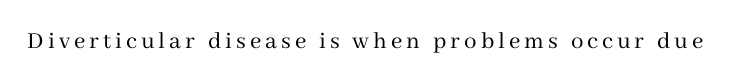
The type sits square on the baseline with zero lean. The strip under each line holds only bare page. Stroke thickness stays within the range of a standard reading face or lighter.
